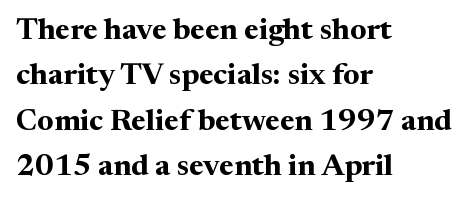
{"serif": "yes", "italic": "no", "bold": "yes", "weight": "bold", "width": "normal", "stroke_contrast": "medium", "x_height": "medium", "monospaced": "no", "underline": "no", "align": "left", "line_spacing": "normal", "line_spacing_ratio": 1.51, "letter_spacing": "normal", "letter_spacing_em": 0.0, "glyph_px": 30}
